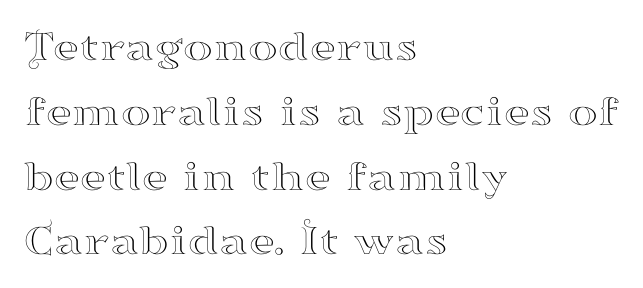
Q: Is the text italic (slanted)? A: No, it is upright.
Q: Is the typeface a serif or a sans-serif typeface? A: Serif.
Q: Is the text underlined? A: No.
Q: How is the paragraph aligned? A: Left-aligned.
Q: Is the spacing between letters normal or unusually wide? A: Normal.
Q: Is the spacing between lines tight, normal or loose? A: Normal.
Q: Width (condensed, normal, or wide)? A: Wide.
Q: Stroke contrast? A: High.
Q: x-height? A: Small.
Q: Monospaced? A: No.
